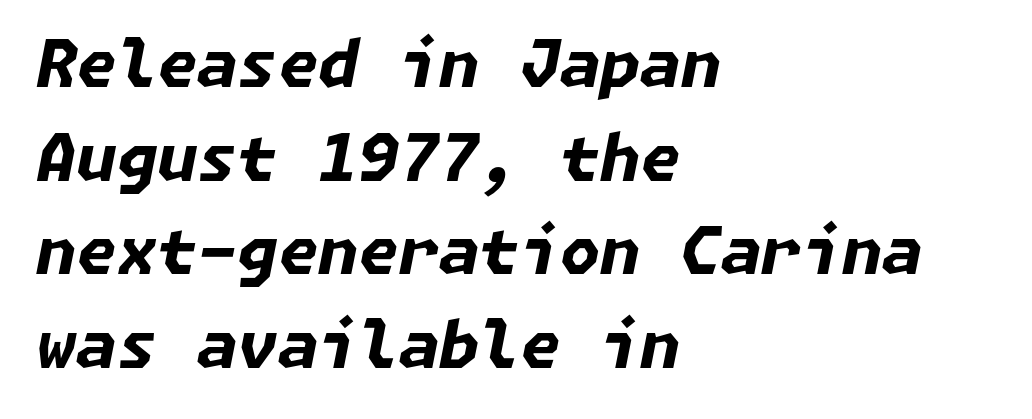
The image shows 65 px bold type, italic (leaning right); set left-aligned, normal line spacing (1.44x), normal letter spacing, not underlined; low stroke contrast and a medium x-height.
